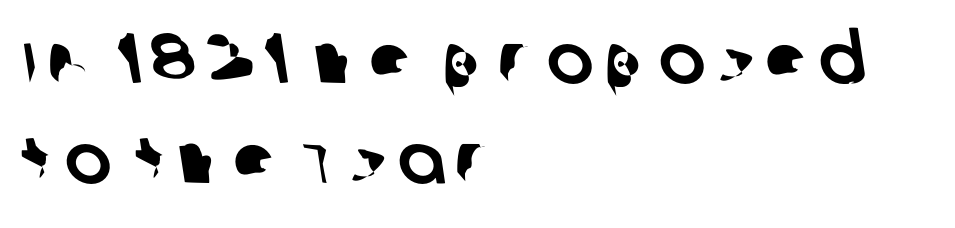
Descenders are the only things crossing below the line. Each letter keeps its own natural width here, so spacing adapts to shape. Is the block centered? No — it sits flush against the left margin. The vertical gap from one line to the next is medium. The type family on display is of the sans-serif kind.
